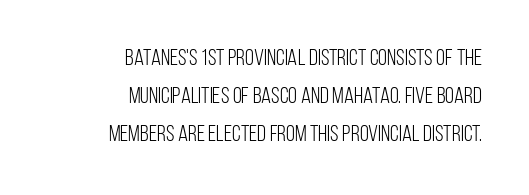
The image shows 23 px text type, upright; set right-aligned, normal line spacing (1.66x), normal letter spacing, not underlined.
